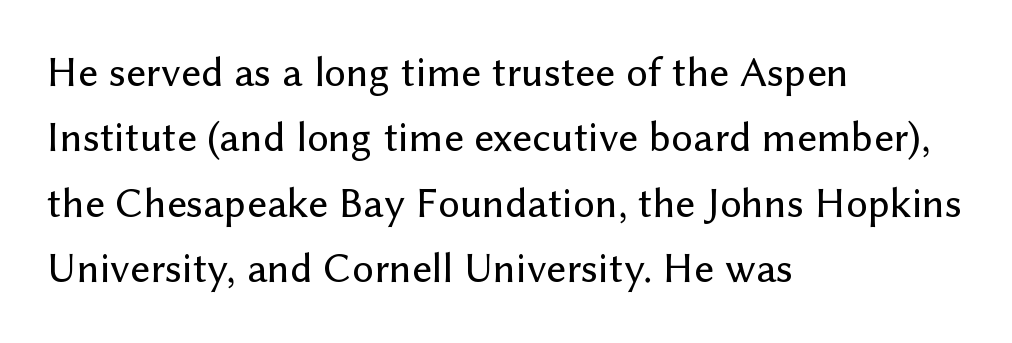
{"serif": "no", "italic": "no", "width": "normal", "stroke_contrast": "low", "x_height": "medium", "monospaced": "no", "underline": "no", "align": "left", "line_spacing": "normal", "line_spacing_ratio": 1.52, "letter_spacing": "normal", "letter_spacing_em": 0.0, "glyph_px": 43}
